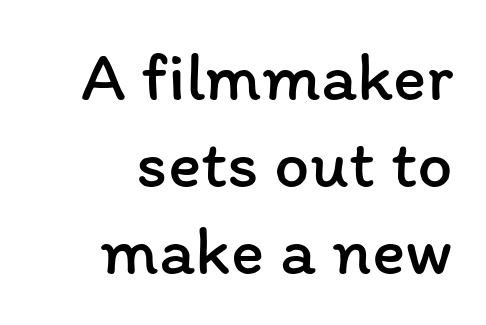
{"italic": "no", "bold": "no", "weight": "regular", "width": "normal", "stroke_contrast": "low", "x_height": "medium", "monospaced": "no", "underline": "no", "align": "right", "line_spacing_ratio": 1.24, "letter_spacing": "normal", "letter_spacing_em": 0.0, "glyph_px": 70}
